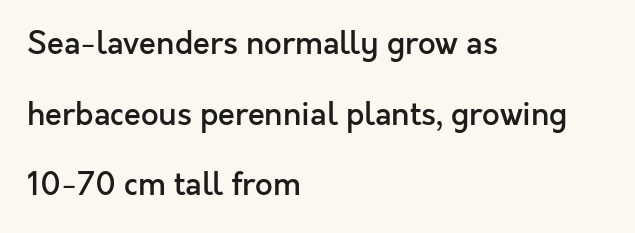
Q: Is the text bold? A: Semi-bold.
Q: Is the text italic (slanted)? A: No, it is upright.
Q: Is the typeface a serif or a sans-serif typeface? A: Sans-serif.
Q: Is the text underlined? A: No.
Q: How is the paragraph aligned? A: Left-aligned.
Q: Is the spacing between letters normal or unusually wide? A: Normal.
Q: Is the spacing between lines tight, normal or loose? A: Loose.
Q: Width (condensed, normal, or wide)? A: Normal.
Q: x-height? A: Medium.
Q: Monospaced? A: No.
